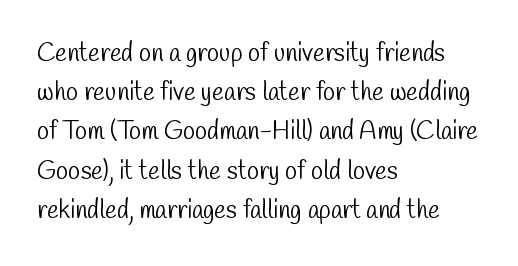
{"bold": "no", "underline": "no", "align": "left", "line_spacing": "normal", "line_spacing_ratio": 1.57, "letter_spacing": "normal", "letter_spacing_em": 0.0, "glyph_px": 25}
